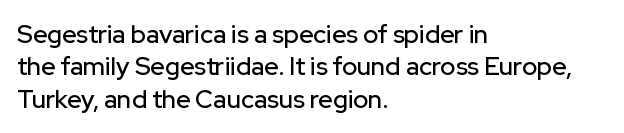
The image shows 25 px text type, upright; set left-aligned, normal line spacing (1.3x), normal letter spacing, not underlined.
